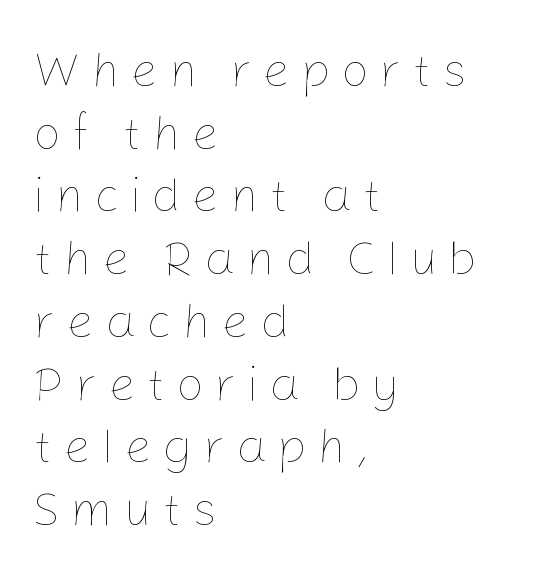
The image shows 49 px thin type, upright; set left-aligned, normal line spacing (1.28x), unusually wide letter spacing (+0.21 em), not underlined; low stroke contrast and a medium x-height.
